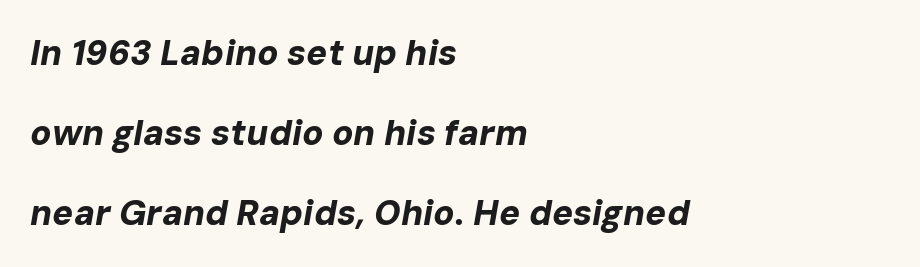
The image shows 35 px bold type, italic (leaning right); set left-aligned, loose line spacing (2.29x), normal letter spacing, not underlined; low stroke contrast and a medium x-height.
